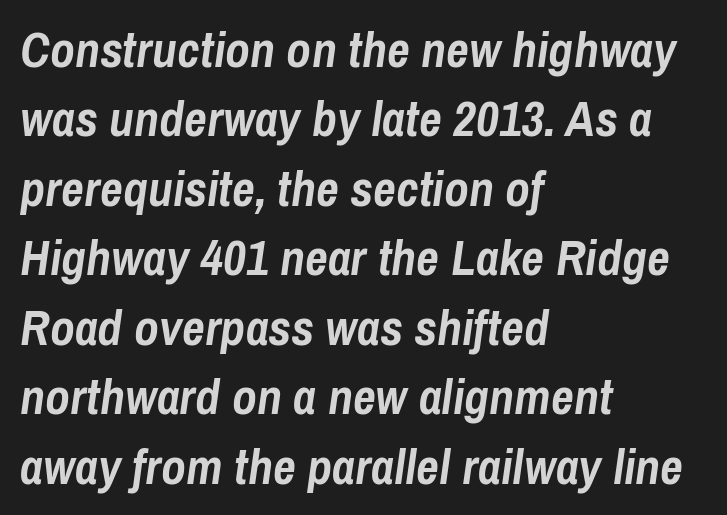
The image shows 50 px semibold, condensed type, italic (leaning right); set left-aligned, normal line spacing (1.39x), normal letter spacing, not underlined; low stroke contrast and a medium x-height.
